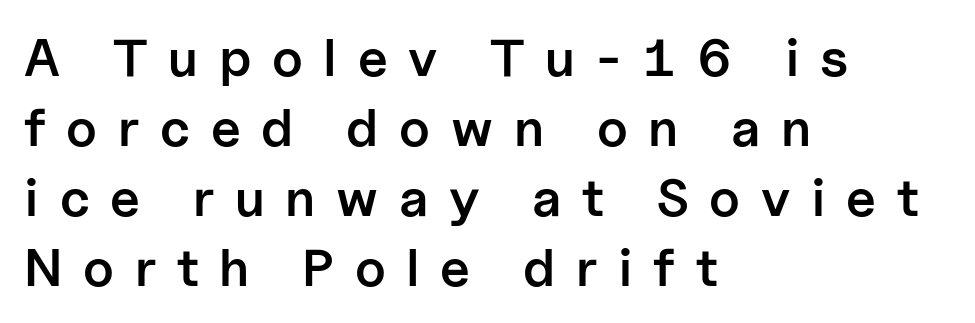
The image shows 53 px semibold sans-serif type, upright; set left-aligned, normal line spacing (1.32x), unusually wide letter spacing (+0.39 em), not underlined; low stroke contrast and a medium x-height.
